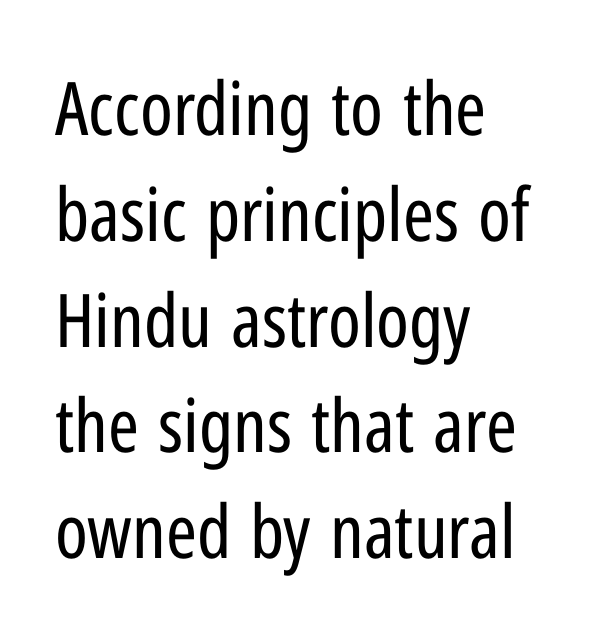
These lines are set flush left with a ragged right edge. The face used here is proportionally spaced, like ordinary book or web type. Tracking value appears to be zero — textbook default spacing. This block has exactly the height ordinary leading produces.
